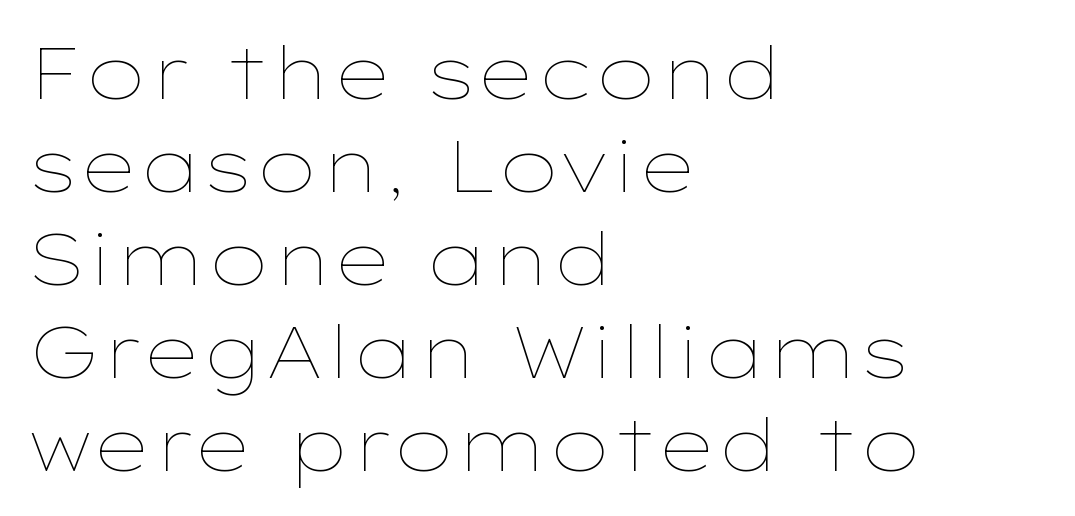
Students, note that the glyphs here touch the page at normal intervals. Line starts are locked; line ends wander. Anything drawn beneath the words? Only blank space. Each letter keeps its own natural width here, so spacing adapts to shape.
